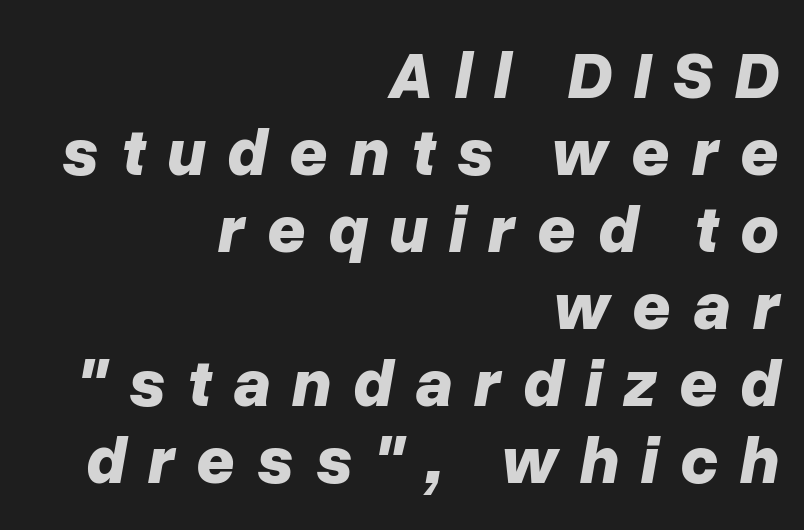
The image shows 67 px bold type, italic (leaning right); set right-aligned, tight line spacing (1.15x), unusually wide letter spacing (+0.32 em), not underlined; low stroke contrast and a medium x-height.
